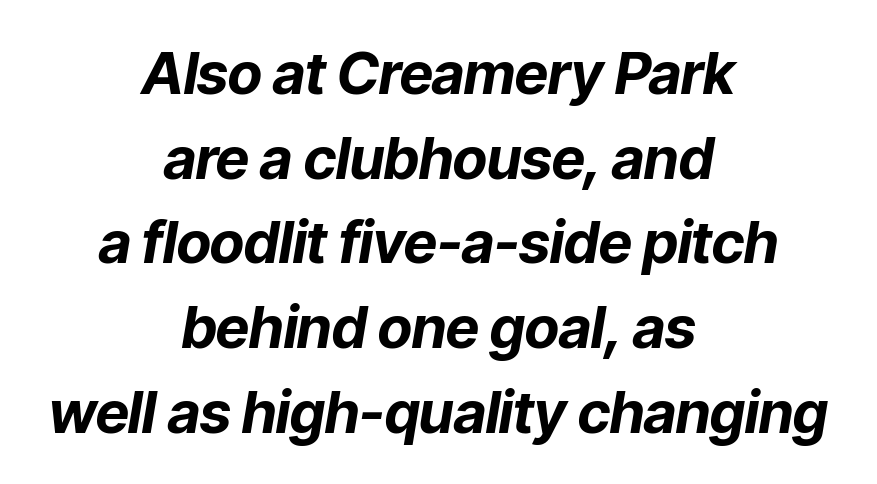
Q: Is the text bold? A: Yes.
Q: Is the text italic (slanted)? A: Yes, it leans right by about 9 degrees.
Q: Is the text underlined? A: No.
Q: How is the paragraph aligned? A: Centered.
Q: Is the spacing between letters normal or unusually wide? A: Normal.
Q: Is the spacing between lines tight, normal or loose? A: Normal.
Q: Width (condensed, normal, or wide)? A: Normal.
Q: Stroke contrast? A: Low.
Q: x-height? A: Medium.
Q: Monospaced? A: No.
